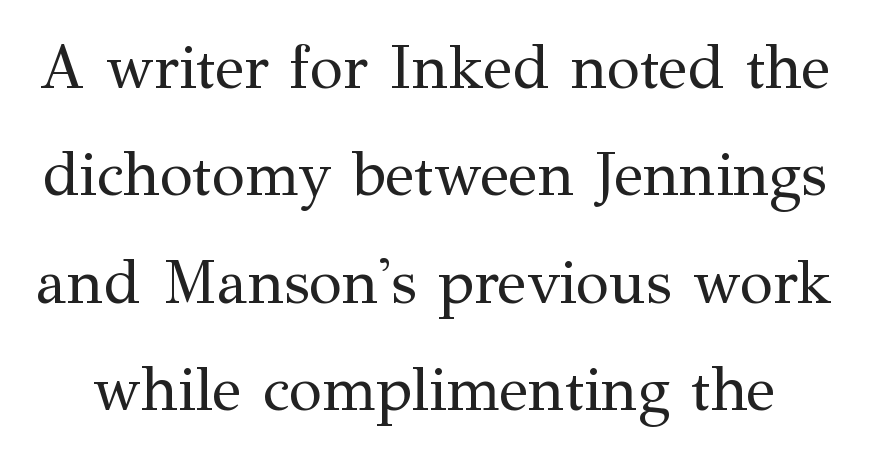
Q: Is the text bold? A: No.
Q: Is the text italic (slanted)? A: No, it is upright.
Q: Is the typeface a serif or a sans-serif typeface? A: Serif.
Q: Is the text underlined? A: No.
Q: Is the spacing between letters normal or unusually wide? A: Normal.
Q: Width (condensed, normal, or wide)? A: Normal.
Q: Stroke contrast? A: Medium.
Q: x-height? A: Medium.
Q: Monospaced? A: No.
